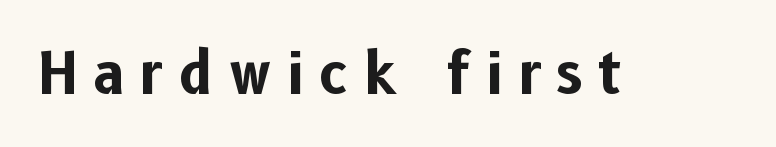
{"serif": "no", "italic": "no", "bold": "yes", "weight": "bold", "width": "normal", "stroke_contrast": "low", "x_height": "medium", "monospaced": "no", "underline": "no", "letter_spacing": "wide", "letter_spacing_em": 0.29, "glyph_px": 56}
